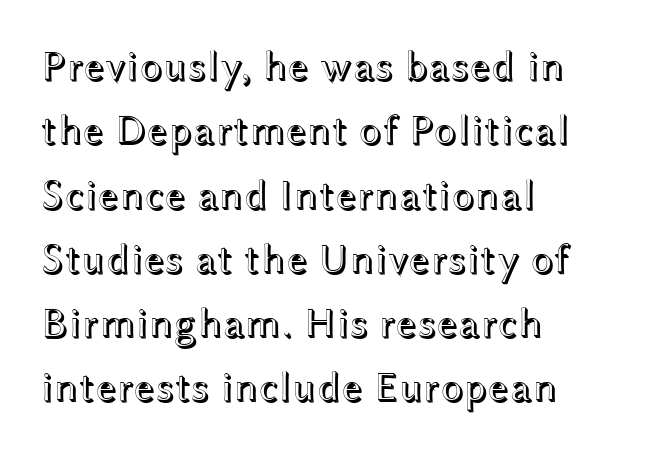
Q: Is the text italic (slanted)? A: No, it is upright.
Q: Is the text underlined? A: No.
Q: How is the paragraph aligned? A: Left-aligned.
Q: Is the spacing between letters normal or unusually wide? A: Normal.
Q: Is the spacing between lines tight, normal or loose? A: Normal.
Q: Width (condensed, normal, or wide)? A: Wide.
Q: x-height? A: Medium.
Q: Monospaced? A: No.
